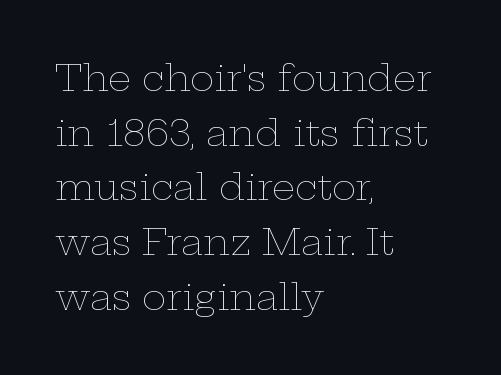
Q: Is the text bold? A: No.
Q: Is the text italic (slanted)? A: No, it is upright.
Q: Is the text underlined? A: No.
Q: How is the paragraph aligned? A: Left-aligned.
Q: Is the spacing between letters normal or unusually wide? A: Normal.
Q: Is the spacing between lines tight, normal or loose? A: Normal.
Q: Width (condensed, normal, or wide)? A: Wide.
Q: Stroke contrast? A: Low.
Q: x-height? A: Medium.
Q: Monospaced? A: No.
